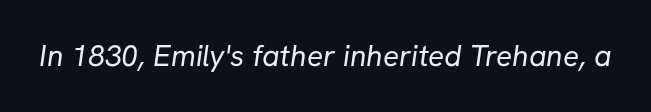
Q: Is the text bold? A: No.
Q: Is the typeface a serif or a sans-serif typeface? A: Sans-serif.
Q: Is the text underlined? A: No.
Q: Is the spacing between letters normal or unusually wide? A: Normal.
Q: Width (condensed, normal, or wide)? A: Normal.
Q: Stroke contrast? A: Low.
Q: x-height? A: Medium.
Q: Monospaced? A: No.
